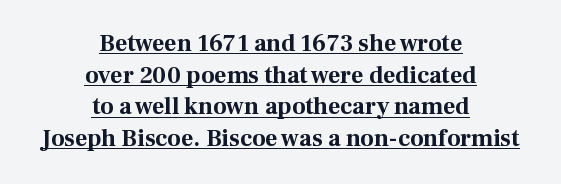
The image shows 24 px bold type, upright; set centered, normal line spacing (1.32x), normal letter spacing, underlined.
